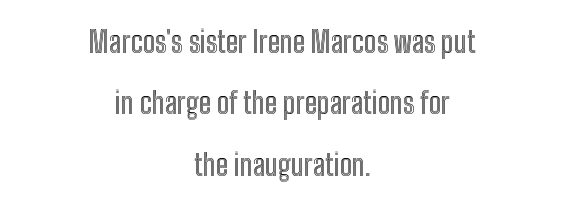
{"italic": "no", "width": "condensed", "x_height": "medium", "monospaced": "no", "underline": "no", "align": "center", "line_spacing": "loose", "line_spacing_ratio": 2.12, "letter_spacing": "normal", "letter_spacing_em": 0.0, "glyph_px": 29}
